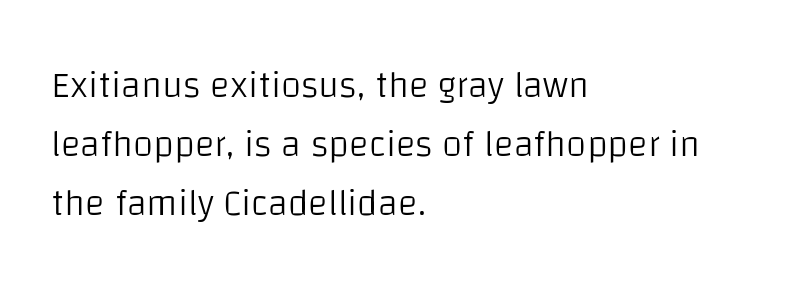
Q: Is the text bold? A: No.
Q: Is the text italic (slanted)? A: No, it is upright.
Q: Is the typeface a serif or a sans-serif typeface? A: Sans-serif.
Q: Is the text underlined? A: No.
Q: How is the paragraph aligned? A: Left-aligned.
Q: Is the spacing between letters normal or unusually wide? A: Normal.
Q: Is the spacing between lines tight, normal or loose? A: Normal.
Q: Width (condensed, normal, or wide)? A: Normal.
Q: Stroke contrast? A: Low.
Q: x-height? A: Large.
Q: Monospaced? A: No.
